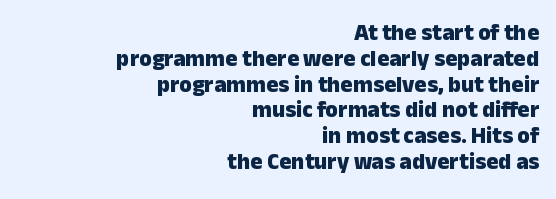
{"italic": "no", "bold": "yes", "underline": "no", "align": "right", "line_spacing": "tight", "line_spacing_ratio": 1.12, "letter_spacing": "normal", "letter_spacing_em": 0.0, "glyph_px": 23}
